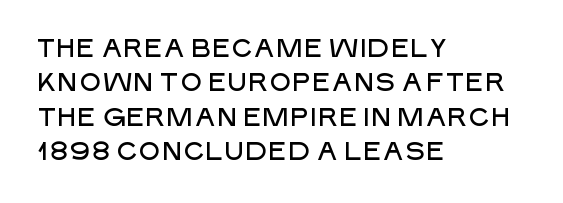
{"italic": "no", "underline": "no", "align": "left", "line_spacing": "normal", "line_spacing_ratio": 1.38, "letter_spacing": "normal", "letter_spacing_em": 0.0, "glyph_px": 25}
